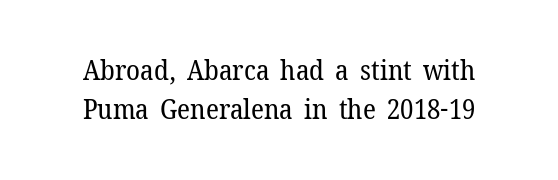
This reads as an unemphasized weight, regular at the heaviest. Tracking value appears to be zero — textbook default spacing. This block has exactly the height ordinary leading produces. Words float on clear page, feet unadorned. Do the letters lean? They stand straight.
